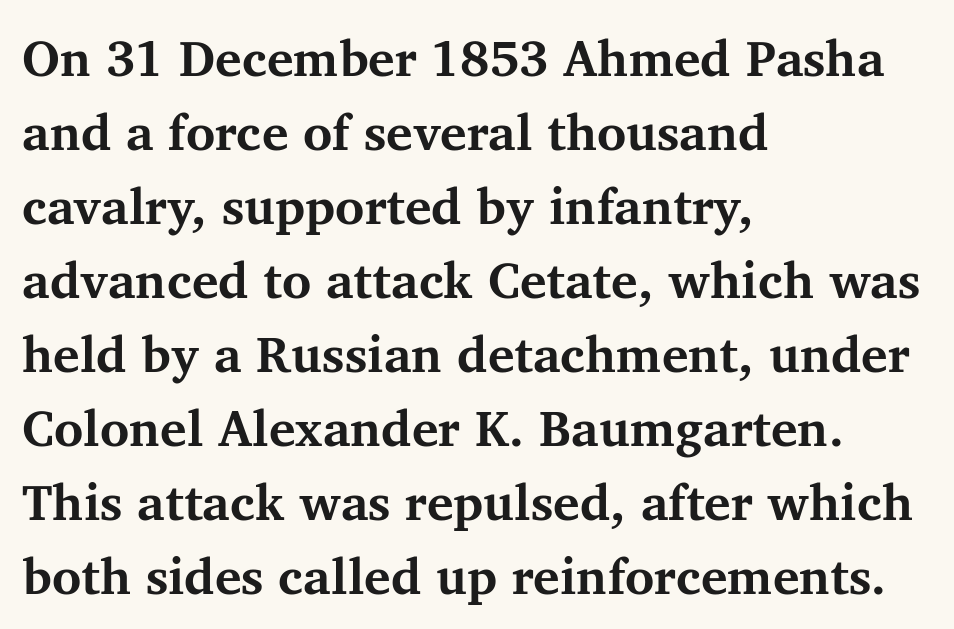
Q: Is the text bold? A: Yes.
Q: Is the text italic (slanted)? A: No, it is upright.
Q: Is the typeface a serif or a sans-serif typeface? A: Serif.
Q: Is the text underlined? A: No.
Q: How is the paragraph aligned? A: Left-aligned.
Q: Is the spacing between letters normal or unusually wide? A: Normal.
Q: Is the spacing between lines tight, normal or loose? A: Normal.
Q: Width (condensed, normal, or wide)? A: Normal.
Q: Stroke contrast? A: Medium.
Q: x-height? A: Medium.
Q: Monospaced? A: No.
